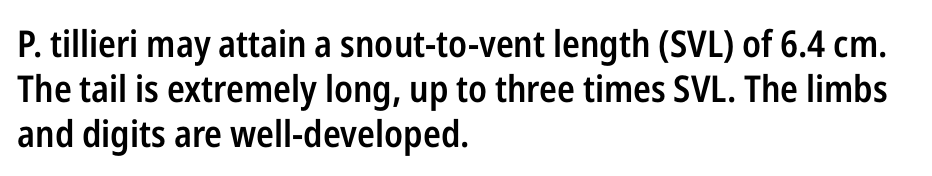
{"serif": "no", "italic": "no", "bold": "semi", "weight": "semibold", "width": "condensed", "stroke_contrast": "low", "x_height": "medium", "monospaced": "no", "underline": "no", "align": "left", "line_spacing_ratio": 1.22, "letter_spacing": "normal", "letter_spacing_em": 0.0, "glyph_px": 37}
